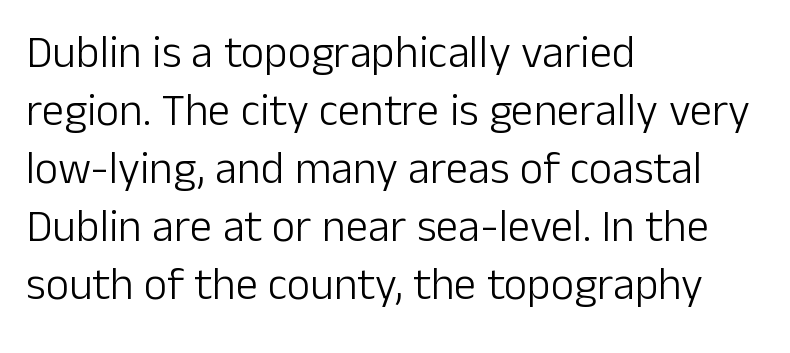
Q: Is the text bold? A: No.
Q: Is the text italic (slanted)? A: No, it is upright.
Q: Is the typeface a serif or a sans-serif typeface? A: Sans-serif.
Q: Is the text underlined? A: No.
Q: How is the paragraph aligned? A: Left-aligned.
Q: Is the spacing between letters normal or unusually wide? A: Normal.
Q: Is the spacing between lines tight, normal or loose? A: Normal.
Q: Width (condensed, normal, or wide)? A: Normal.
Q: Stroke contrast? A: Low.
Q: x-height? A: Medium.
Q: Monospaced? A: No.
